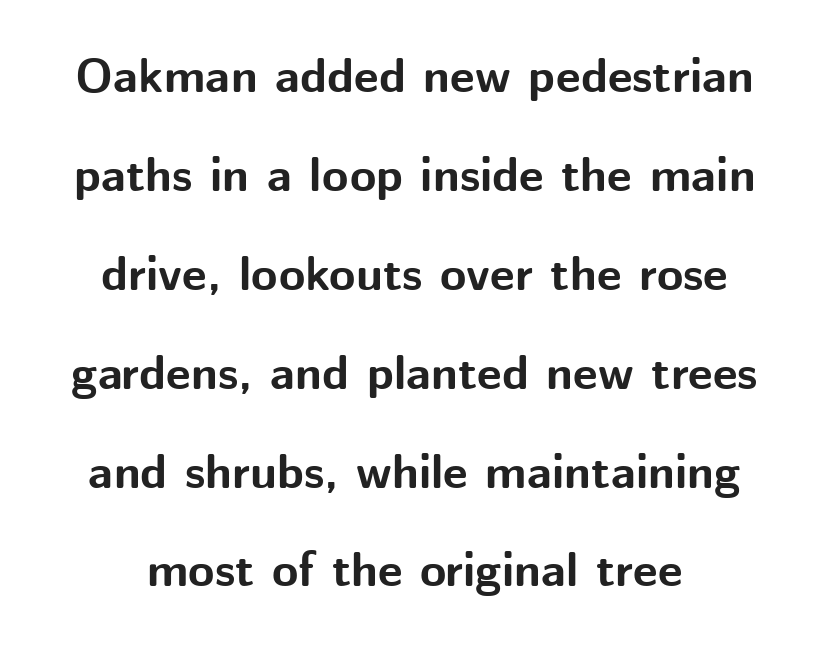
What weight is shown? A full bold with thick strokes. Only glyphs here, with clear space below each row. I'd call this a sans setting — the letters go barefoot. Each letter keeps its own natural width here, so spacing adapts to shape. Reading down the column, the eye jumps a long way to each next line. How are the letters spaced? Ordinarily, with no added tracking.
